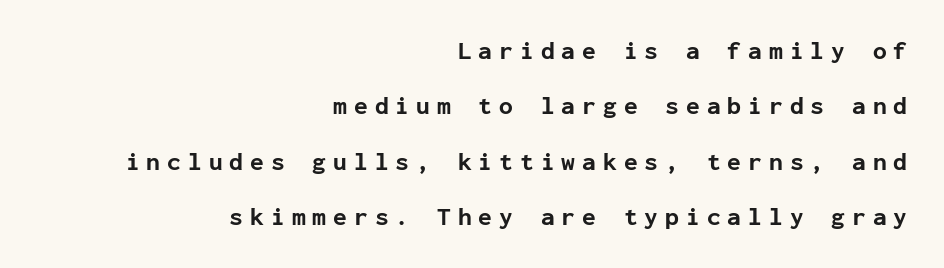
This rendering uses right alignment, leaving the left contour irregular. Compared with typical paragraphs, the rows here are farther apart. Ordinary non-slanted type is in use. The area under the type is left untouched. The sample has been set heavy, in full bold.
